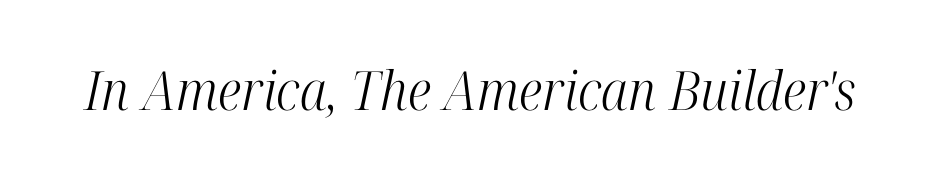
{"serif": "yes", "italic": "yes", "lean": "right", "slant_degrees": 12, "bold": "no", "weight": "light", "width": "condensed", "stroke_contrast": "high", "x_height": "medium", "monospaced": "no", "underline": "no", "letter_spacing": "normal", "letter_spacing_em": 0.0, "glyph_px": 54}
